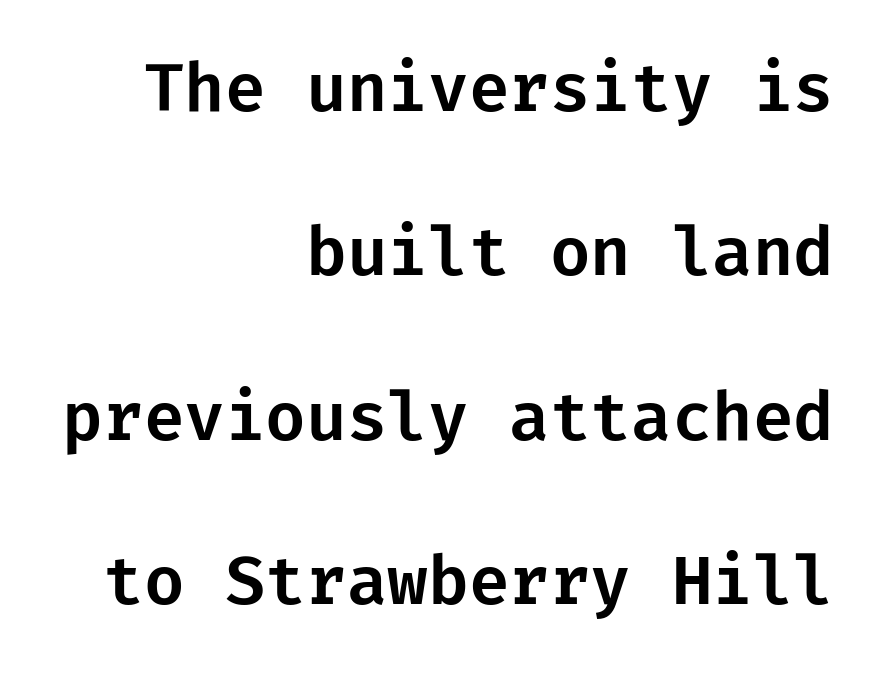
Q: Is the text italic (slanted)? A: No, it is upright.
Q: Is the typeface a serif or a sans-serif typeface? A: Sans-serif.
Q: Is the text underlined? A: No.
Q: How is the paragraph aligned? A: Right-aligned.
Q: Is the spacing between letters normal or unusually wide? A: Normal.
Q: Is the spacing between lines tight, normal or loose? A: Loose.
Q: Width (condensed, normal, or wide)? A: Normal.
Q: Stroke contrast? A: Low.
Q: x-height? A: Medium.
